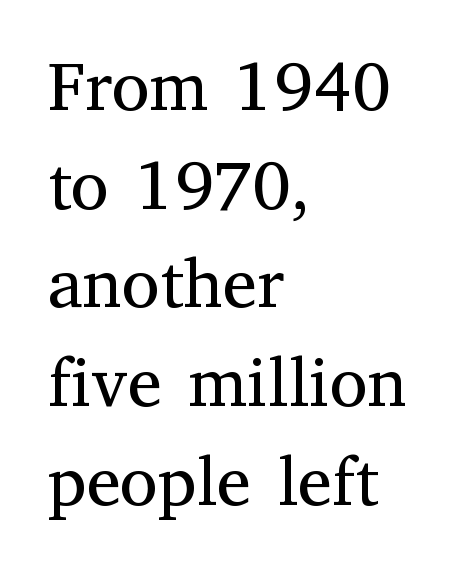
Q: Is the text bold? A: No.
Q: Is the text italic (slanted)? A: No, it is upright.
Q: Is the typeface a serif or a sans-serif typeface? A: Serif.
Q: Is the text underlined? A: No.
Q: How is the paragraph aligned? A: Left-aligned.
Q: Is the spacing between letters normal or unusually wide? A: Normal.
Q: Is the spacing between lines tight, normal or loose? A: Normal.
Q: Width (condensed, normal, or wide)? A: Normal.
Q: Stroke contrast? A: Medium.
Q: x-height? A: Medium.
Q: Monospaced? A: No.
